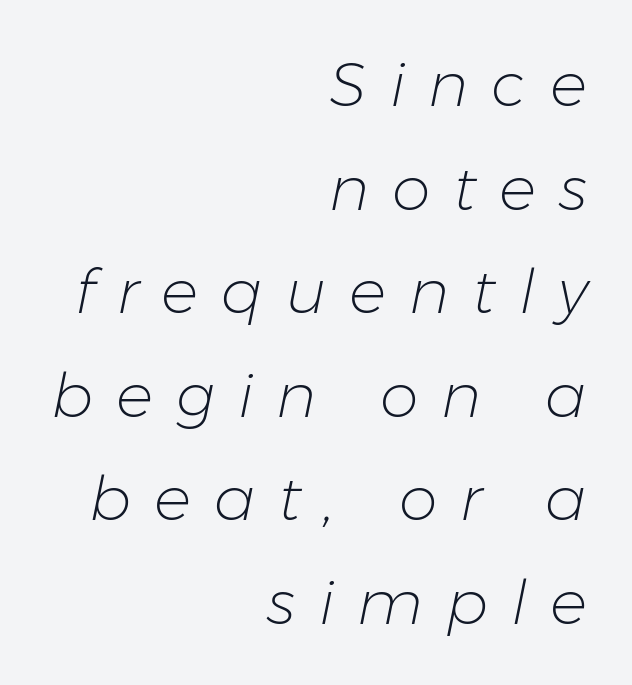
The image shows 62 px light type, italic (leaning right); set right-aligned, normal line spacing (1.67x), unusually wide letter spacing (+0.37 em), not underlined; low stroke contrast and a medium x-height.
